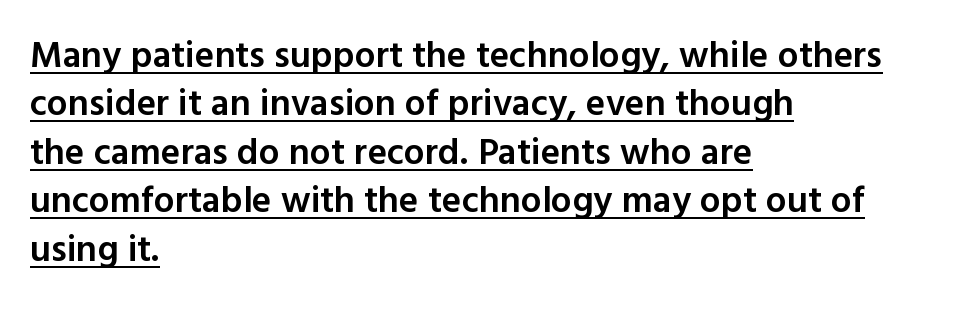
Q: Is the text bold? A: Semi-bold.
Q: Is the text italic (slanted)? A: No, it is upright.
Q: Is the typeface a serif or a sans-serif typeface? A: Sans-serif.
Q: Is the text underlined? A: Yes.
Q: How is the paragraph aligned? A: Left-aligned.
Q: Is the spacing between letters normal or unusually wide? A: Normal.
Q: Is the spacing between lines tight, normal or loose? A: Normal.
Q: Width (condensed, normal, or wide)? A: Normal.
Q: x-height? A: Medium.
Q: Monospaced? A: No.
